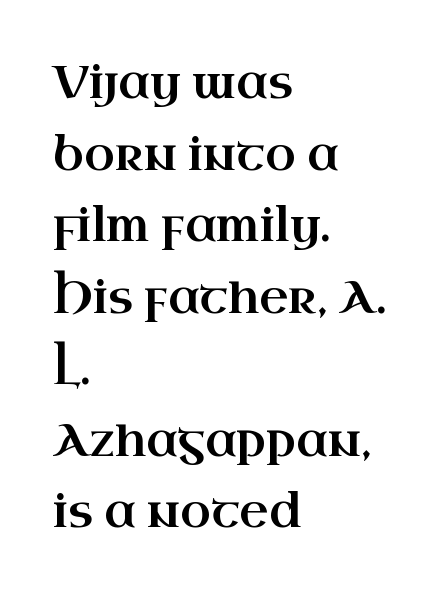
{"serif": "yes", "italic": "no", "width": "wide", "stroke_contrast": "high", "x_height": "small", "monospaced": "no", "underline": "no", "align": "left", "line_spacing": "normal", "line_spacing_ratio": 1.59, "letter_spacing": "normal", "letter_spacing_em": 0.0, "glyph_px": 45}
